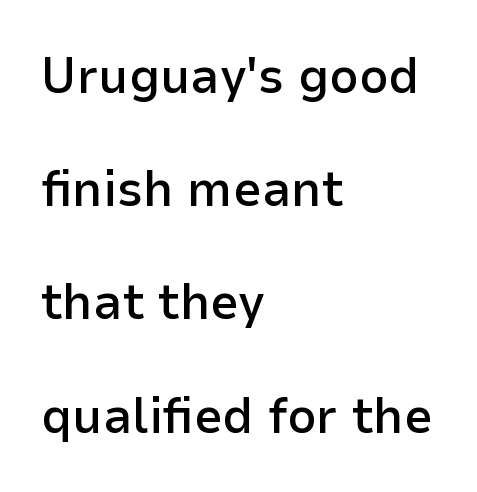
{"serif": "no", "italic": "no", "bold": "semi", "weight": "semibold", "width": "normal", "stroke_contrast": "low", "x_height": "medium", "monospaced": "no", "underline": "no", "align": "left", "line_spacing": "loose", "line_spacing_ratio": 2.22, "letter_spacing": "normal", "letter_spacing_em": 0.0, "glyph_px": 51}
